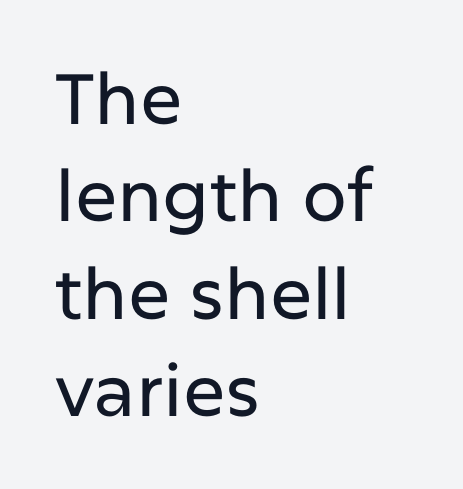
{"serif": "no", "italic": "no", "width": "normal", "stroke_contrast": "low", "x_height": "medium", "monospaced": "no", "underline": "no", "align": "left", "line_spacing": "normal", "line_spacing_ratio": 1.37, "letter_spacing": "normal", "letter_spacing_em": 0.0, "glyph_px": 71}
